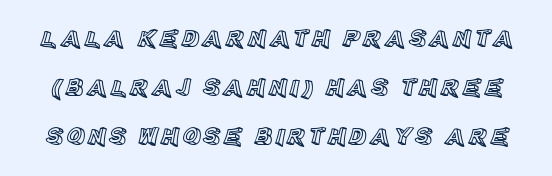
The image shows 25 px text type; set loose line spacing (1.96x), not underlined.
